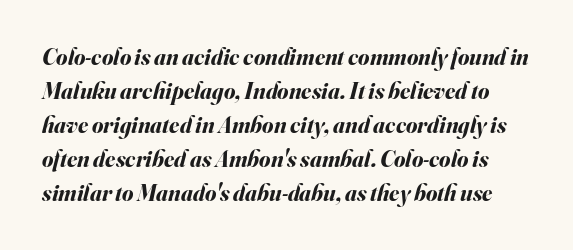
The image shows 23 px bold type, italic (leaning right); set normal line spacing (1.48x), normal letter spacing, not underlined.
